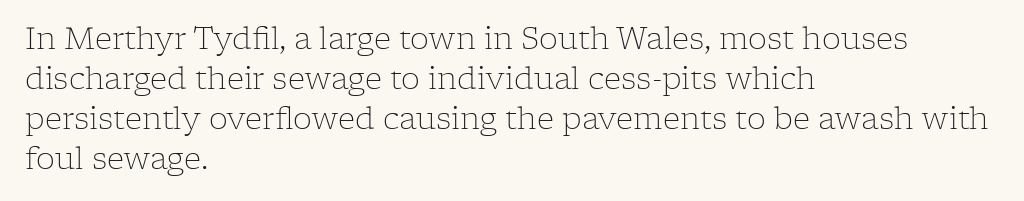
{"serif": "yes", "italic": "no", "bold": "no", "weight": "light", "width": "normal", "stroke_contrast": "low", "x_height": "medium", "monospaced": "no", "underline": "no", "align": "left", "line_spacing": "normal", "line_spacing_ratio": 1.33, "letter_spacing": "normal", "letter_spacing_em": 0.0, "glyph_px": 30}
